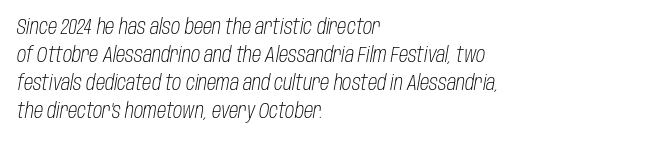
Stems here are at most as thick as an everyday book face. Does the copy run flush right? No — it runs flush left. Vertically, the passage feels balanced, rows spaced as you'd expect. Words appear dense and cohesive because spacing is normal. Characters are canted at an angle relative to the baseline's perpendicular.
